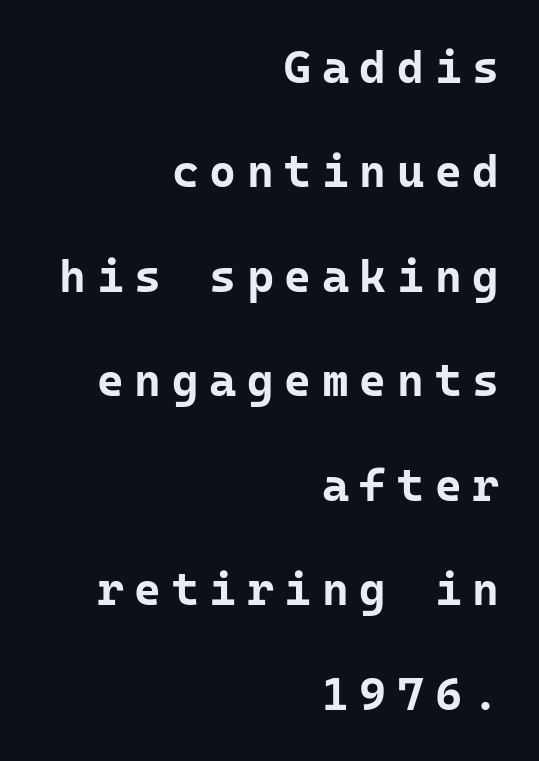
{"serif": "no", "italic": "no", "bold": "yes", "weight": "bold", "width": "normal", "stroke_contrast": "low", "x_height": "medium", "monospaced": "yes", "underline": "no", "align": "right", "line_spacing": "loose", "line_spacing_ratio": 2.27, "letter_spacing": "wide", "letter_spacing_em": 0.23, "glyph_px": 46}
